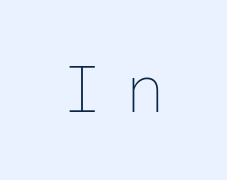
The string is rendered with underlining switched off. No chunkiness to these letters — they're not bold. Tracking here is generous; glyphs stand well apart from one another. Quick note: not italic, upright.
